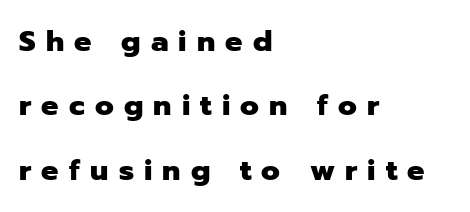
The image shows 29 px heavy sans-serif type, upright; set left-aligned, loose line spacing (2.22x), unusually wide letter spacing (+0.35 em), not underlined; low stroke contrast and a medium x-height.
